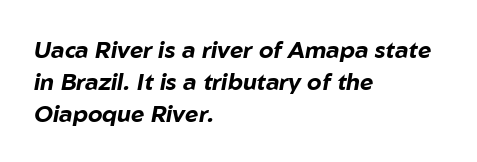
{"italic": "yes", "lean": "right", "slant_degrees": 10, "bold": "yes", "underline": "no", "align": "left", "line_spacing": "normal", "line_spacing_ratio": 1.39, "letter_spacing": "normal", "letter_spacing_em": 0.0, "glyph_px": 23}
